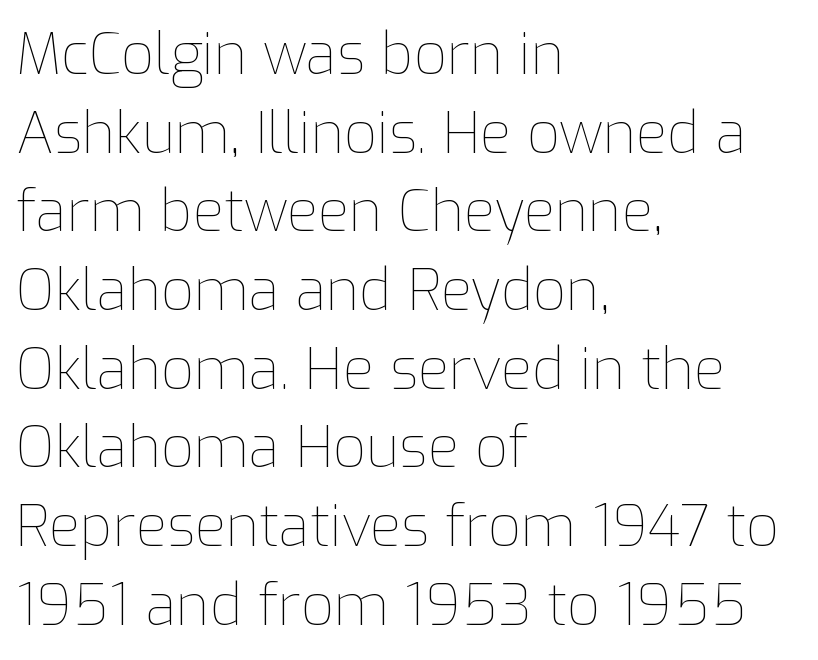
Q: Is the text bold? A: No.
Q: Is the text italic (slanted)? A: No, it is upright.
Q: Is the text underlined? A: No.
Q: How is the paragraph aligned? A: Left-aligned.
Q: Is the spacing between letters normal or unusually wide? A: Normal.
Q: Is the spacing between lines tight, normal or loose? A: Normal.
Q: Width (condensed, normal, or wide)? A: Normal.
Q: Stroke contrast? A: Low.
Q: x-height? A: Medium.
Q: Monospaced? A: No.
